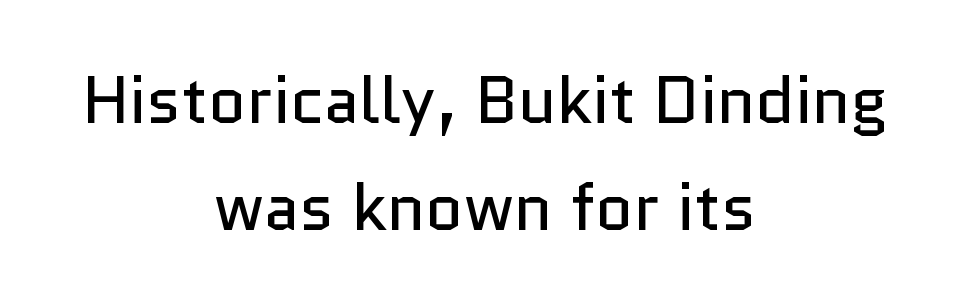
The strip under each line holds only bare page. This block has exactly the height ordinary leading produces. This sample uses a sans-serif face. Observe the ordinary spacing: letters are neighbours, not strangers. Weight: regular or lighter.
